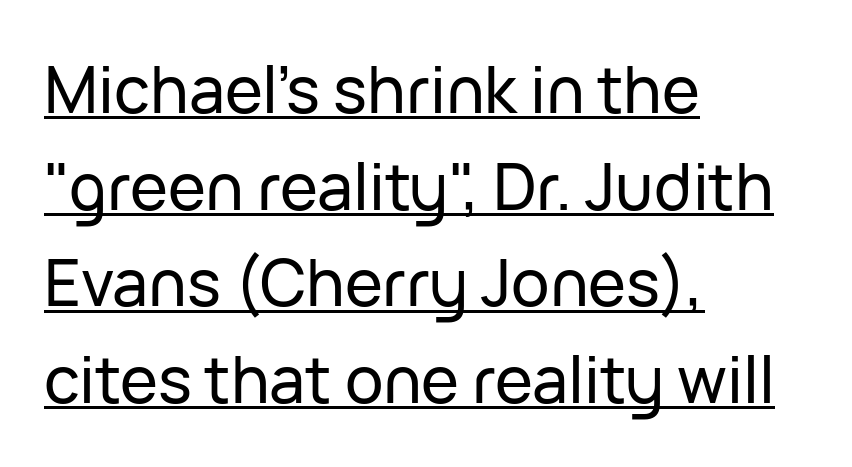
Caption: multi-line text, flush left, ragged right. Does extra space separate the letters? No, they use regular spacing. Quick note: interline space is typical. You could not count columns in this text — the font is proportionally spaced. No feet cap the strokes, marking this as sans-serif type. This is roman type, the default non-slanted kind.
